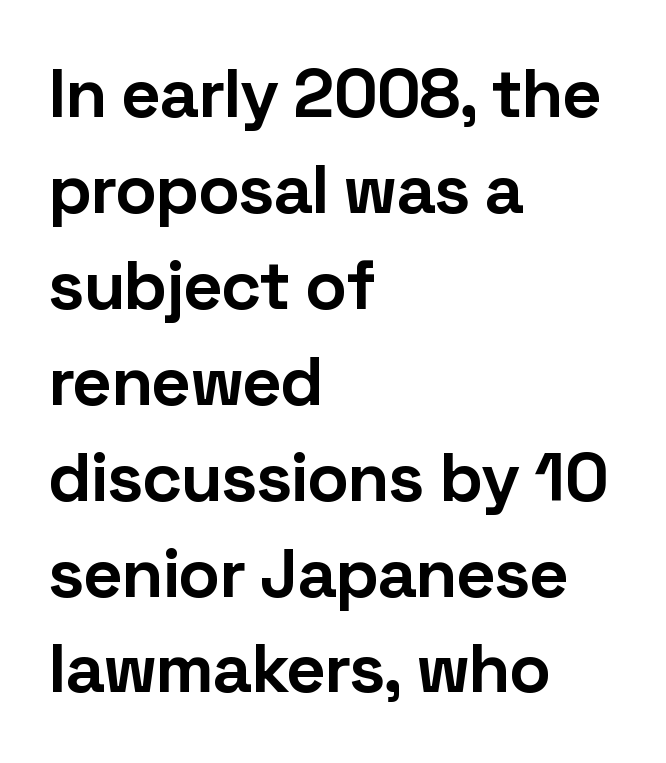
The image shows 69 px bold sans-serif type, upright; set left-aligned, normal line spacing (1.39x), normal letter spacing, not underlined; low stroke contrast and a medium x-height.
